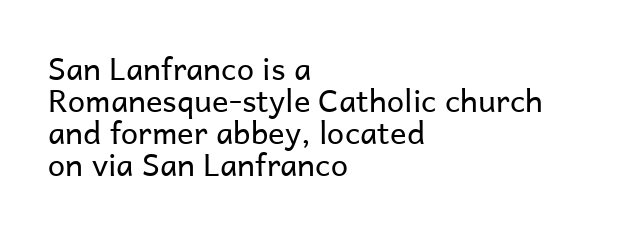
The image shows 31 px regular-weight sans-serif type, upright; set left-aligned, tight line spacing (1.03x), normal letter spacing, not underlined; low stroke contrast and a medium x-height.
